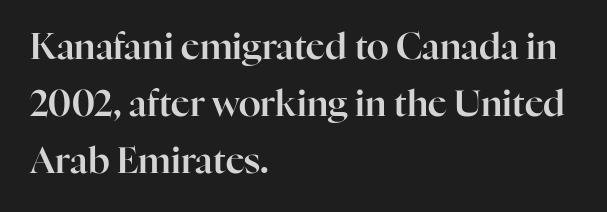
The glyphs are unaccompanied by any horizontal stroke below them. The paragraph has a hard left edge and a soft right edge. Rows of type keep a routine distance in the vertical direction. Is the letter spacing exaggerated? No — it looks like the ordinary default. Looks like regular typesetting: each glyph gets only the width it needs. Italic? Not at all — the glyphs are vertical.
